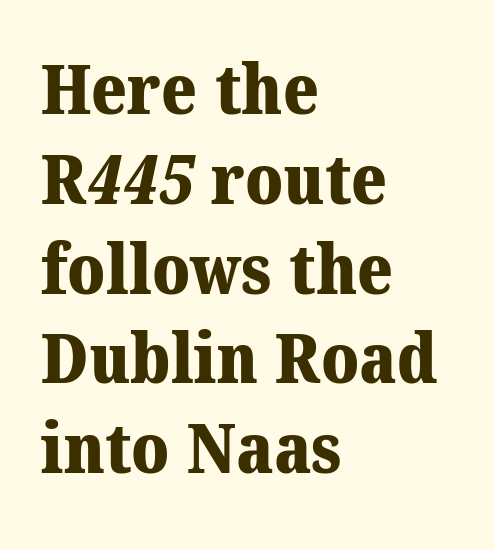
{"serif": "yes", "bold": "yes", "weight": "heavy", "width": "normal", "stroke_contrast": "medium", "x_height": "medium", "monospaced": "no", "underline": "no", "align": "left", "line_spacing": "normal", "line_spacing_ratio": 1.32, "letter_spacing": "normal", "letter_spacing_em": 0.0, "glyph_px": 68}
